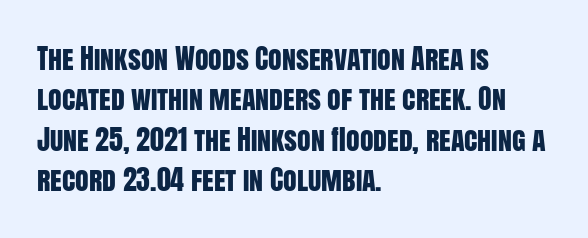
The image shows 28 px condensed sans-serif type, upright; set left-aligned, normal line spacing (1.44x), normal letter spacing, not underlined; low stroke contrast and a large x-height.
